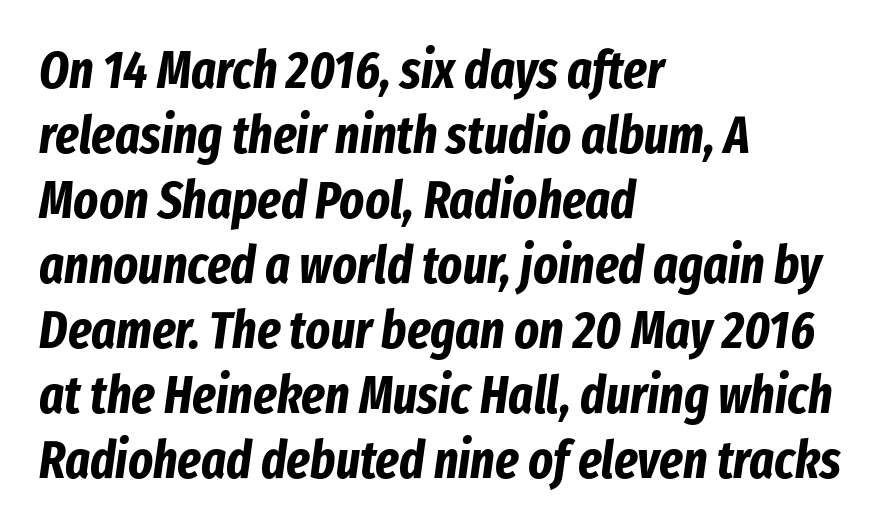
{"italic": "yes", "lean": "right", "slant_degrees": 8, "bold": "yes", "weight": "bold", "width": "condensed", "stroke_contrast": "low", "x_height": "medium", "monospaced": "no", "underline": "no", "align": "left", "line_spacing": "normal", "line_spacing_ratio": 1.25, "letter_spacing": "normal", "letter_spacing_em": 0.0, "glyph_px": 52}
